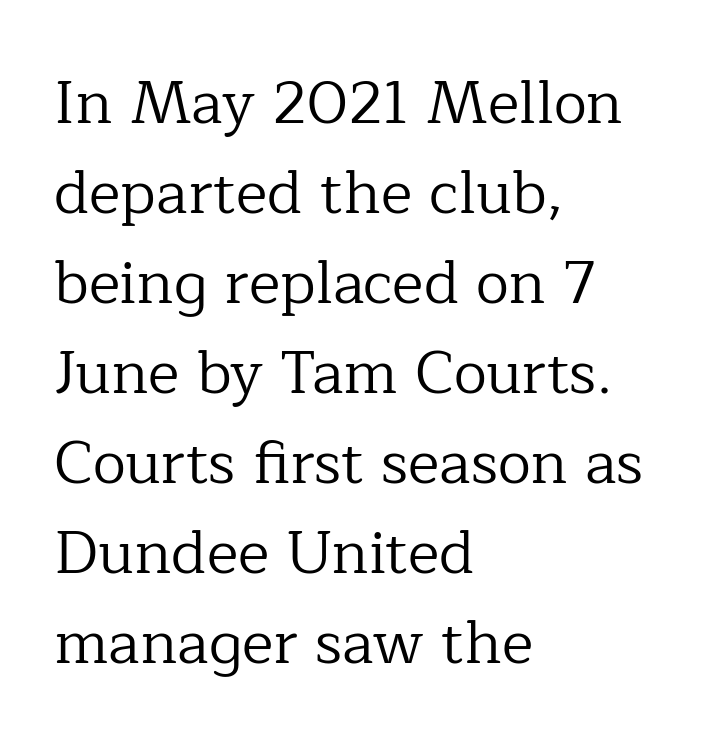
Q: Is the text bold? A: No.
Q: Is the text italic (slanted)? A: No, it is upright.
Q: Is the typeface a serif or a sans-serif typeface? A: Serif.
Q: Is the text underlined? A: No.
Q: How is the paragraph aligned? A: Left-aligned.
Q: Is the spacing between letters normal or unusually wide? A: Normal.
Q: Is the spacing between lines tight, normal or loose? A: Normal.
Q: Width (condensed, normal, or wide)? A: Normal.
Q: Stroke contrast? A: Low.
Q: x-height? A: Medium.
Q: Monospaced? A: No.
